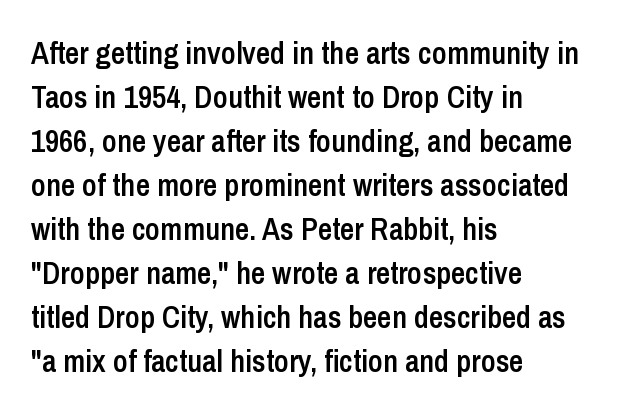
{"serif": "no", "italic": "no", "bold": "semi", "weight": "semibold", "width": "condensed", "stroke_contrast": "low", "x_height": "medium", "monospaced": "no", "underline": "no", "align": "left", "line_spacing": "normal", "line_spacing_ratio": 1.42, "letter_spacing": "normal", "letter_spacing_em": 0.0, "glyph_px": 31}
